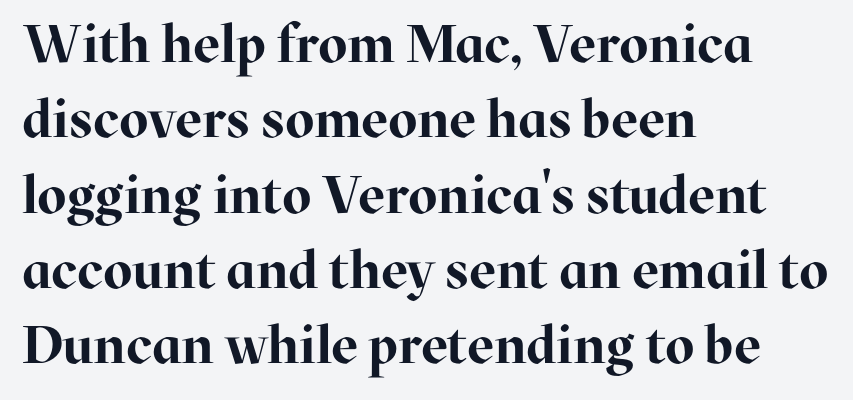
Between one letter and the next there's only the usual sliver of space. The font is running at its bold setting. Alignment: flush left. The foot of each line stays bare and open.
